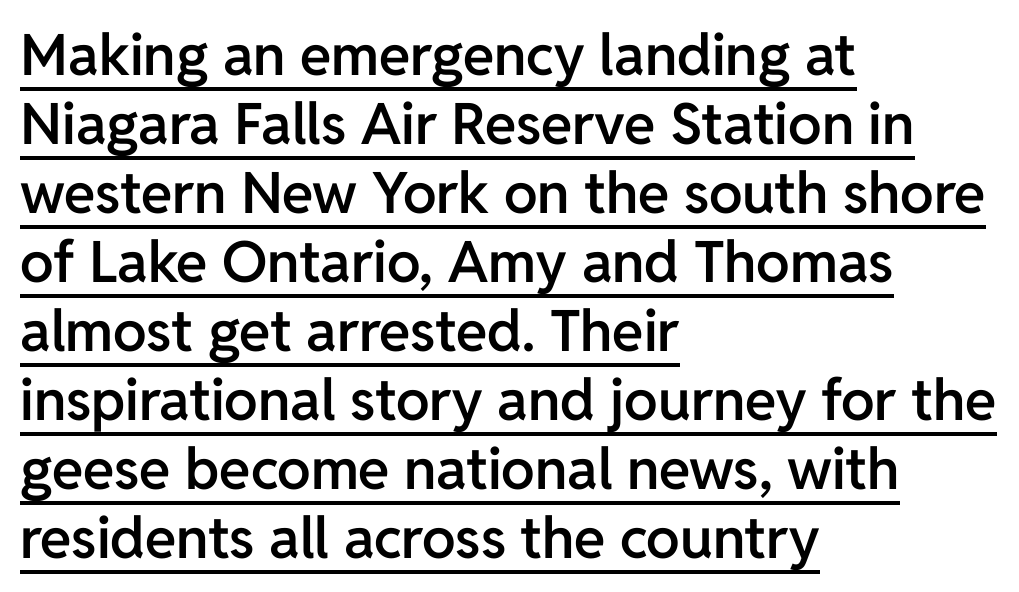
The image shows 57 px semibold sans-serif type, upright; set left-aligned, line spacing 1.21x, normal letter spacing, underlined; low stroke contrast and a medium x-height.
